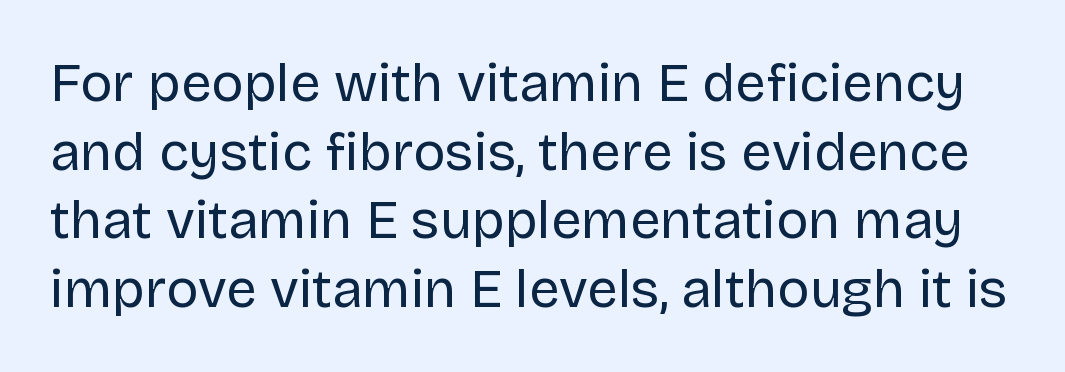
{"serif": "no", "italic": "no", "bold": "no", "weight": "regular", "width": "normal", "stroke_contrast": "low", "x_height": "large", "monospaced": "no", "underline": "no", "line_spacing": "normal", "line_spacing_ratio": 1.27, "letter_spacing": "normal", "letter_spacing_em": 0.0, "glyph_px": 54}
